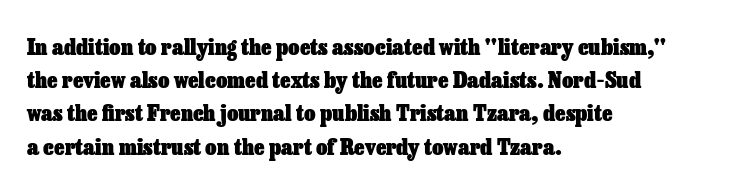
{"italic": "no", "bold": "yes", "underline": "no", "align": "left", "line_spacing": "normal", "line_spacing_ratio": 1.51, "letter_spacing": "normal", "letter_spacing_em": 0.0, "glyph_px": 22}
